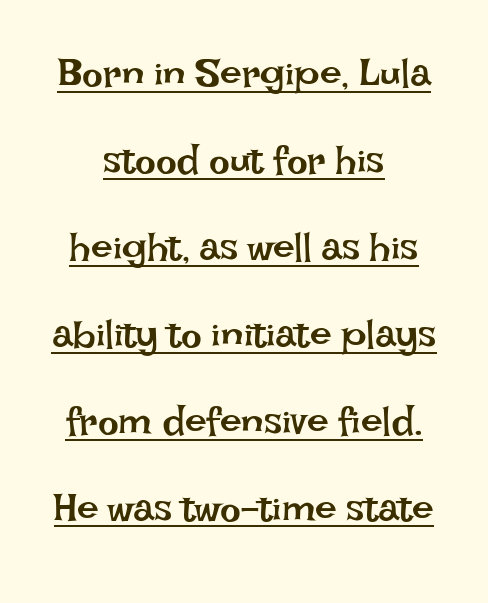
{"italic": "no", "bold": "no", "weight": "regular", "width": "normal", "stroke_contrast": "low", "x_height": "large", "monospaced": "no", "underline": "yes", "align": "center", "line_spacing": "loose", "line_spacing_ratio": 2.23, "letter_spacing": "normal", "letter_spacing_em": 0.0, "glyph_px": 39}
